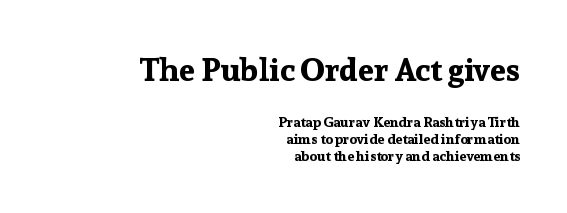
Q: Is the text bold? A: Yes.
Q: Is the text italic (slanted)? A: No, it is upright.
Q: Is the typeface a serif or a sans-serif typeface? A: Serif.
Q: Is the text underlined? A: No.
Q: How is the paragraph aligned? A: Right-aligned.
Q: Is the spacing between letters normal or unusually wide? A: Normal.
Q: Which block of text is set in a larger size, the first (top) or the second (bottom)? A: The first (top) one.
Q: Width (condensed, normal, or wide)? A: Normal.
Q: Stroke contrast? A: Low.
Q: x-height? A: Medium.
Q: Monospaced? A: No.
